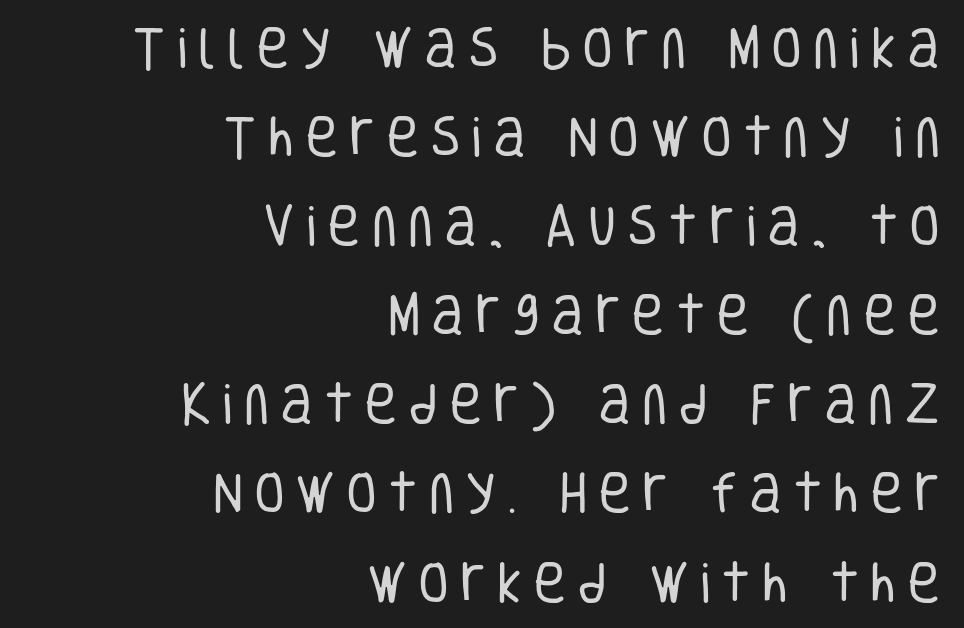
{"serif": "no", "italic": "no", "bold": "no", "weight": "regular", "width": "condensed", "stroke_contrast": "low", "x_height": "large", "monospaced": "no", "underline": "no", "align": "right", "line_spacing": "loose", "line_spacing_ratio": 1.98, "letter_spacing": "wide", "letter_spacing_em": 0.24, "glyph_px": 45}
